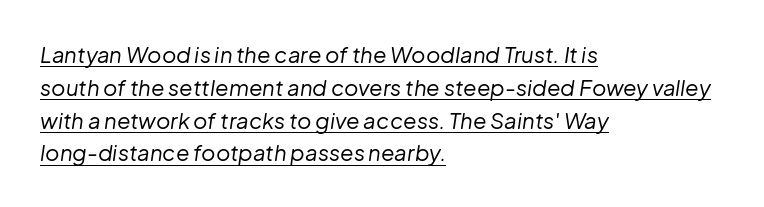
{"italic": "yes", "lean": "right", "slant_degrees": 8, "bold": "no", "underline": "yes", "align": "left", "line_spacing": "normal", "line_spacing_ratio": 1.49, "letter_spacing": "normal", "letter_spacing_em": 0.0, "glyph_px": 22}
